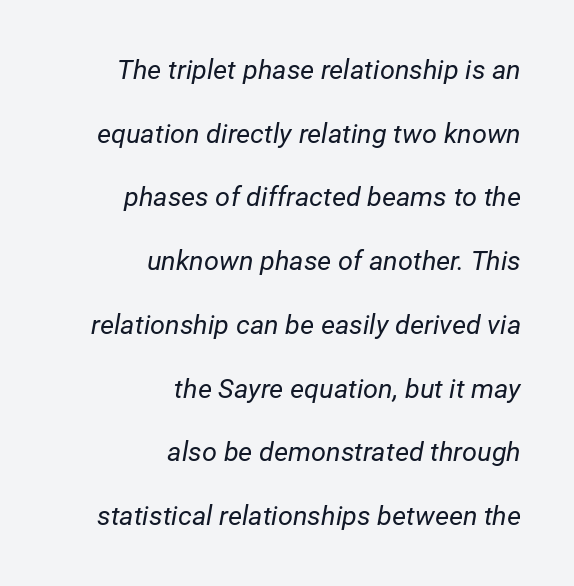
{"italic": "yes", "lean": "right", "slant_degrees": 12, "bold": "no", "underline": "no", "align": "right", "line_spacing": "loose", "line_spacing_ratio": 2.36, "letter_spacing": "normal", "letter_spacing_em": 0.0, "glyph_px": 27}
